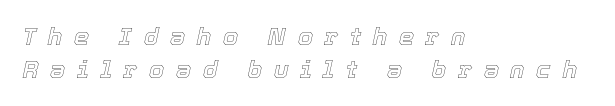
The paragraph has a hard left edge and a soft right edge. The passage shown is not underscored anywhere. When letters slant like this, we call the style italic. Successive baselines arrive at the customary interval. Between one letter and the next there's a generous, obvious gap.
